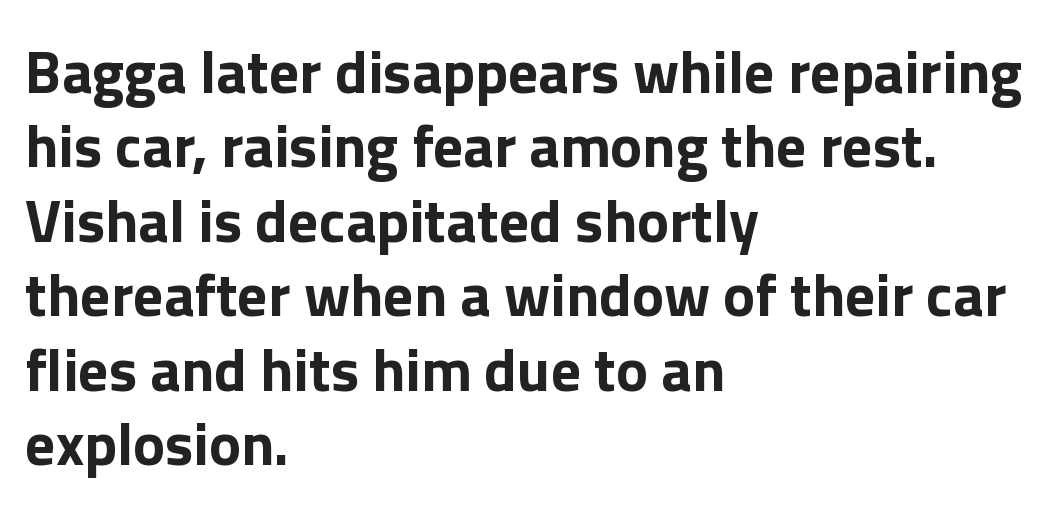
{"serif": "no", "italic": "no", "bold": "yes", "weight": "bold", "width": "normal", "x_height": "medium", "monospaced": "no", "underline": "no", "align": "left", "line_spacing_ratio": 1.24, "letter_spacing": "normal", "letter_spacing_em": 0.0, "glyph_px": 60}
